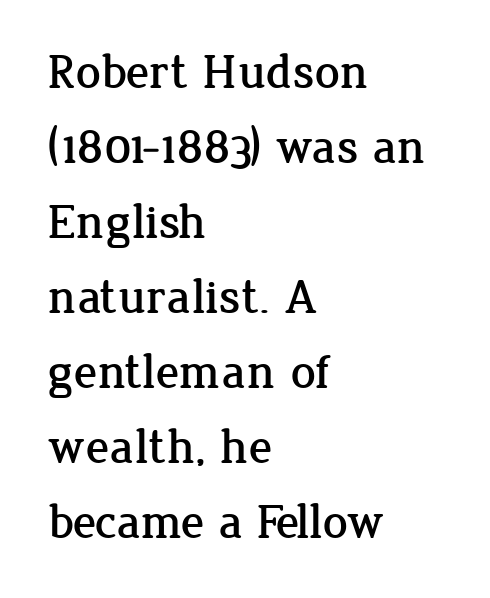
This is roman type, the default non-slanted kind. Looks like regular typesetting: each glyph gets only the width it needs. Typographically, this falls in the serif category. The space between consecutive lines is moderate. These lines stack with their left ends in a neat column. Just letters on the line, the space beneath them empty.
